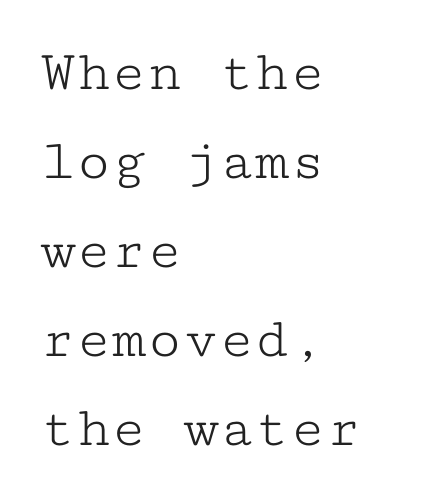
The image shows 59 px light, wide serif type, upright, monospaced; set left-aligned, normal line spacing (1.51x), normal letter spacing, not underlined; low stroke contrast and a medium x-height.
